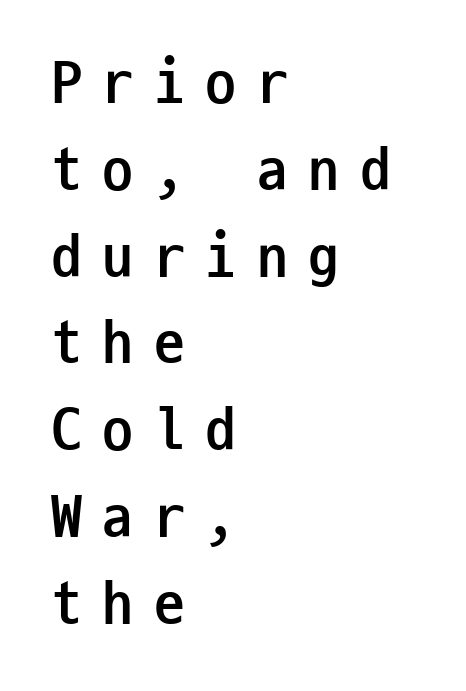
The image shows 62 px semibold, condensed sans-serif type, upright, monospaced; set left-aligned, normal line spacing (1.4x), unusually wide letter spacing (+0.33 em), not underlined; low stroke contrast and a medium x-height.
